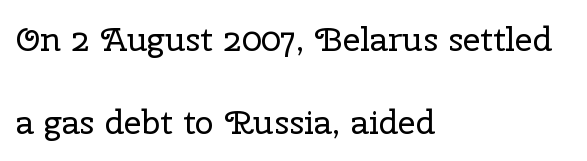
Q: Is the text bold? A: No.
Q: Is the text italic (slanted)? A: No, it is upright.
Q: Is the typeface a serif or a sans-serif typeface? A: Serif.
Q: Is the text underlined? A: No.
Q: How is the paragraph aligned? A: Left-aligned.
Q: Is the spacing between letters normal or unusually wide? A: Normal.
Q: Is the spacing between lines tight, normal or loose? A: Loose.
Q: Width (condensed, normal, or wide)? A: Normal.
Q: Stroke contrast? A: Low.
Q: x-height? A: Medium.
Q: Monospaced? A: No.
